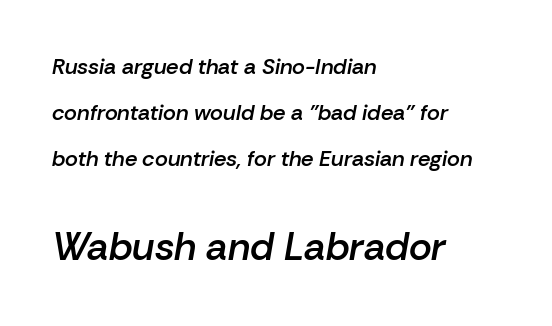
Q: Is the text bold? A: Semi-bold.
Q: Is the text italic (slanted)? A: Yes, it leans right by about 10 degrees.
Q: Is the text underlined? A: No.
Q: How is the paragraph aligned? A: Left-aligned.
Q: Is the spacing between letters normal or unusually wide? A: Normal.
Q: Is the spacing between lines tight, normal or loose? A: Loose.
Q: Which block of text is set in a larger size, the first (top) or the second (bottom)? A: The second (bottom) one.
Q: Width (condensed, normal, or wide)? A: Normal.
Q: Stroke contrast? A: Low.
Q: x-height? A: Medium.
Q: Monospaced? A: No.
